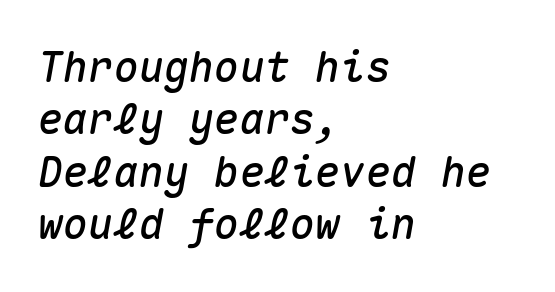
Q: Is the text italic (slanted)? A: Yes, it leans right by about 10 degrees.
Q: Is the text underlined? A: No.
Q: How is the paragraph aligned? A: Left-aligned.
Q: Is the spacing between letters normal or unusually wide? A: Normal.
Q: Is the spacing between lines tight, normal or loose? A: Normal.
Q: Width (condensed, normal, or wide)? A: Normal.
Q: Stroke contrast? A: Medium.
Q: x-height? A: Medium.
Q: Monospaced? A: Yes.
